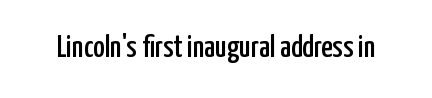
{"serif": "no", "italic": "no", "width": "condensed", "stroke_contrast": "low", "x_height": "medium", "monospaced": "no", "underline": "no", "letter_spacing": "normal", "letter_spacing_em": 0.0, "glyph_px": 31}
